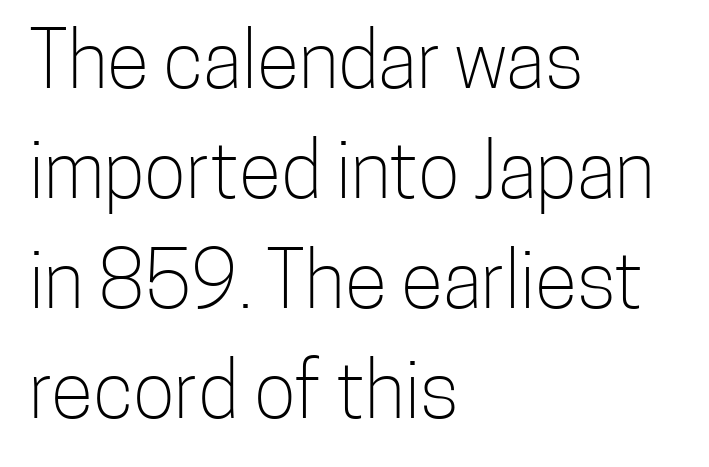
Q: Is the text bold? A: No.
Q: Is the text italic (slanted)? A: No, it is upright.
Q: Is the typeface a serif or a sans-serif typeface? A: Sans-serif.
Q: Is the text underlined? A: No.
Q: How is the paragraph aligned? A: Left-aligned.
Q: Is the spacing between letters normal or unusually wide? A: Normal.
Q: Is the spacing between lines tight, normal or loose? A: Normal.
Q: Width (condensed, normal, or wide)? A: Condensed.
Q: Stroke contrast? A: Low.
Q: x-height? A: Medium.
Q: Monospaced? A: No.
